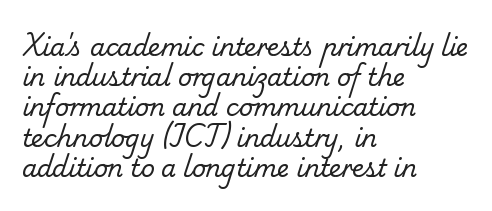
{"bold": "no", "underline": "no", "align": "left", "line_spacing": "normal", "line_spacing_ratio": 1.26, "letter_spacing": "normal", "letter_spacing_em": 0.0, "glyph_px": 24}
